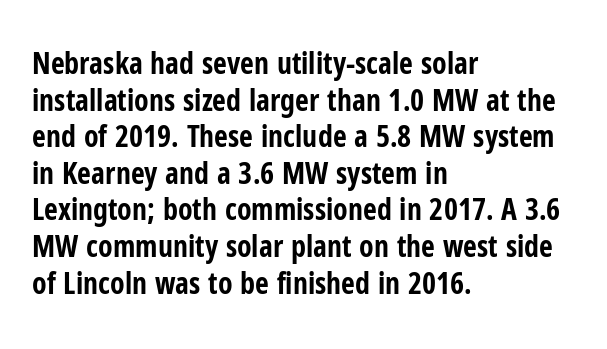
Q: Is the text bold? A: Yes.
Q: Is the text italic (slanted)? A: No, it is upright.
Q: Is the typeface a serif or a sans-serif typeface? A: Sans-serif.
Q: Is the text underlined? A: No.
Q: How is the paragraph aligned? A: Left-aligned.
Q: Is the spacing between letters normal or unusually wide? A: Normal.
Q: Width (condensed, normal, or wide)? A: Condensed.
Q: Stroke contrast? A: Low.
Q: x-height? A: Medium.
Q: Monospaced? A: No.
